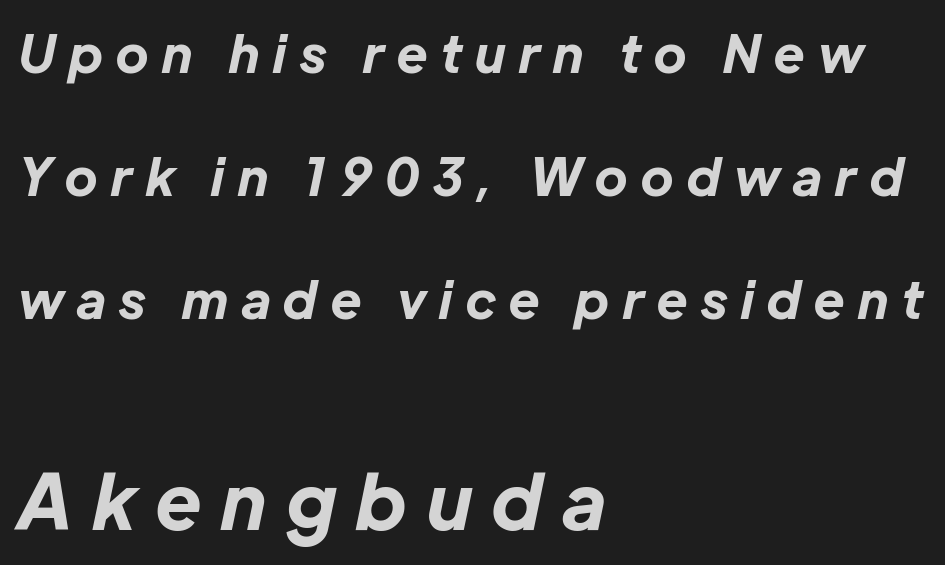
The string is rendered with underlining switched off. A typesetter would call this proportional, since set widths differ per character. Does extra space separate the letters? Yes, quite a lot of it. Airy leading. As a designer I'd log this as weight 700, bold. Typesetter's note — lower block bumped up in size, upper block left smaller.
